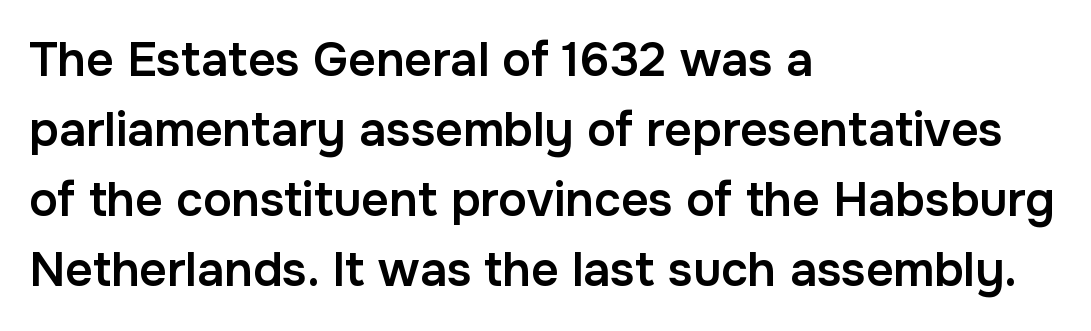
Q: Is the text bold? A: Semi-bold.
Q: Is the text italic (slanted)? A: No, it is upright.
Q: Is the typeface a serif or a sans-serif typeface? A: Sans-serif.
Q: Is the text underlined? A: No.
Q: How is the paragraph aligned? A: Left-aligned.
Q: Is the spacing between letters normal or unusually wide? A: Normal.
Q: Is the spacing between lines tight, normal or loose? A: Normal.
Q: Width (condensed, normal, or wide)? A: Normal.
Q: Stroke contrast? A: Low.
Q: x-height? A: Medium.
Q: Monospaced? A: No.
